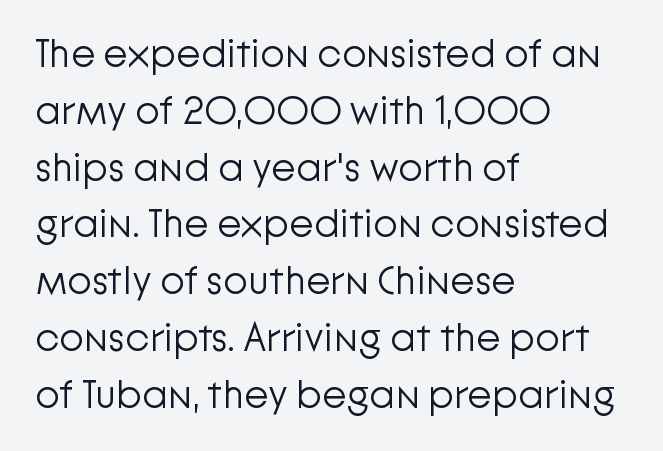
The image shows 40 px light sans-serif type, upright; set left-aligned, normal line spacing (1.42x), normal letter spacing, not underlined; low stroke contrast and a medium x-height.
